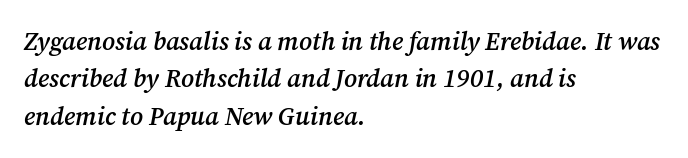
Q: Is the text bold? A: Semi-bold.
Q: Is the text italic (slanted)? A: Yes, it leans right by about 12 degrees.
Q: Is the text underlined? A: No.
Q: How is the paragraph aligned? A: Left-aligned.
Q: Is the spacing between letters normal or unusually wide? A: Normal.
Q: Is the spacing between lines tight, normal or loose? A: Normal.
